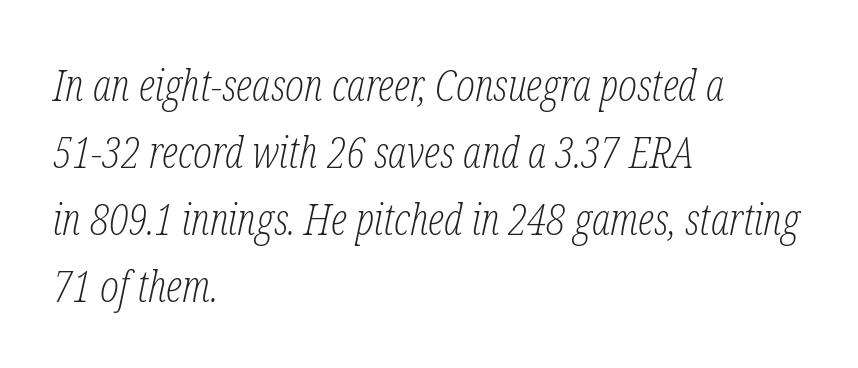
The rendering uses a moderate line-height, typical for paragraphs. No heavy texture on the line: the type isn't bold. In terms of letterform style, serifs are clearly present. These lines were composed using italics.
